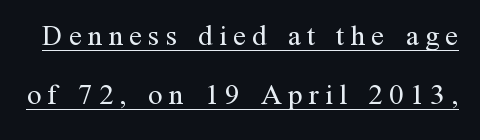
{"serif": "yes", "italic": "no", "bold": "no", "weight": "regular", "width": "normal", "stroke_contrast": "medium", "x_height": "medium", "monospaced": "no", "underline": "yes", "line_spacing": "loose", "line_spacing_ratio": 2.02, "letter_spacing": "wide", "letter_spacing_em": 0.21, "glyph_px": 29}
